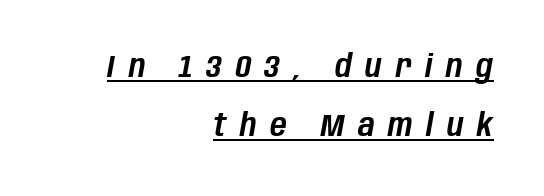
{"italic": "yes", "lean": "right", "slant_degrees": 10, "width": "condensed", "stroke_contrast": "low", "x_height": "large", "monospaced": "no", "underline": "yes", "align": "right", "line_spacing_ratio": 1.85, "letter_spacing": "wide", "letter_spacing_em": 0.43, "glyph_px": 32}
